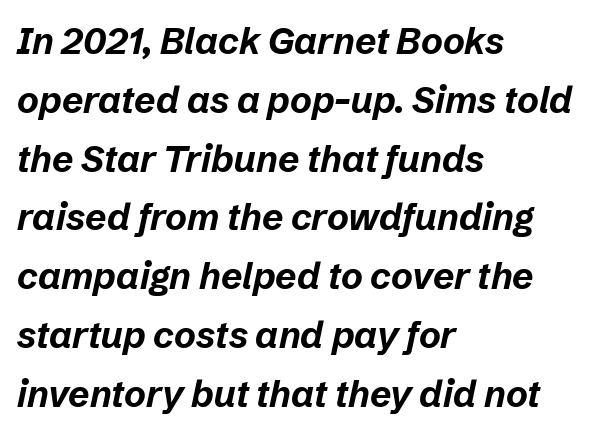
Q: Is the text bold? A: Yes.
Q: Is the text italic (slanted)? A: Yes, it leans right by about 12 degrees.
Q: Is the text underlined? A: No.
Q: How is the paragraph aligned? A: Left-aligned.
Q: Is the spacing between letters normal or unusually wide? A: Normal.
Q: Is the spacing between lines tight, normal or loose? A: Normal.
Q: Width (condensed, normal, or wide)? A: Normal.
Q: Stroke contrast? A: Low.
Q: x-height? A: Medium.
Q: Monospaced? A: No.
